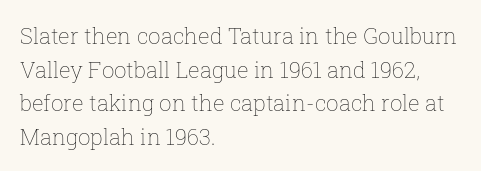
The image shows 22 px text type, upright; set left-aligned, normal line spacing (1.53x), normal letter spacing, not underlined.
